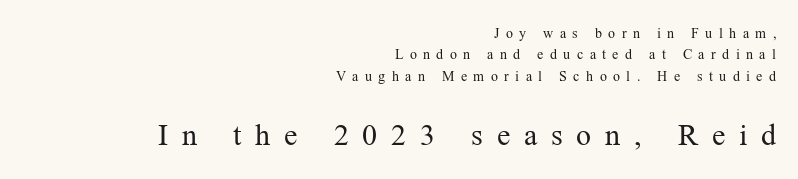
{"serif": "yes", "italic": "no", "bold": "no", "weight": "regular", "width": "normal", "stroke_contrast": "medium", "x_height": "medium", "monospaced": "no", "underline": "no", "align": "right", "line_spacing": "normal", "line_spacing_ratio": 1.52, "letter_spacing": "wide", "letter_spacing_em": 0.46, "larger_block": "second", "size_ratio": 2.14, "glyph_px": 30}
